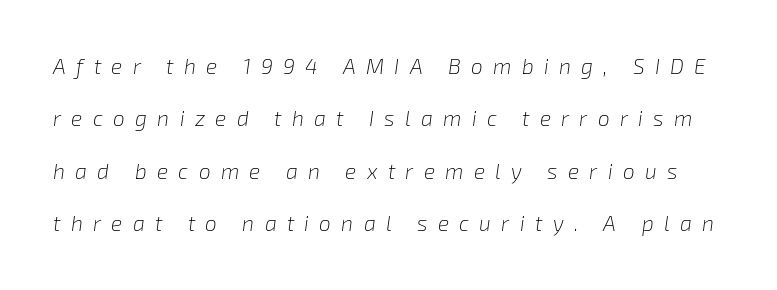
The vertical gap from one line to the next is large. Has an underline been added? It has not. There's an unmistakable incline to the writing here. The passage shown has open, widely tracked lettering throughout. This reads as an unemphasized weight, regular at the heaviest.
